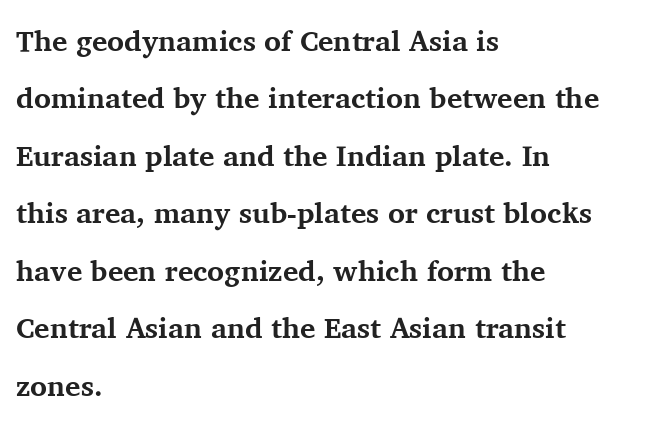
Typesetter's note: full bold, strokes at maximum text heaviness. Any mark beneath the type? The region is blank. Successive baselines arrive slowly, with a big drop between each. The font family rendered here belongs to the serif group. Is the letter spacing exaggerated? No — it looks like the ordinary default. Proportional: the letters do not fall into vertical columns.
